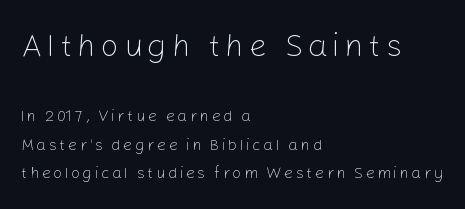
Q: Is the text bold? A: No.
Q: Is the text italic (slanted)? A: No, it is upright.
Q: Is the typeface a serif or a sans-serif typeface? A: Sans-serif.
Q: Is the text underlined? A: No.
Q: How is the paragraph aligned? A: Left-aligned.
Q: Which block of text is set in a larger size, the first (top) or the second (bottom)? A: The first (top) one.
Q: Width (condensed, normal, or wide)? A: Normal.
Q: Stroke contrast? A: Low.
Q: x-height? A: Medium.
Q: Monospaced? A: No.
